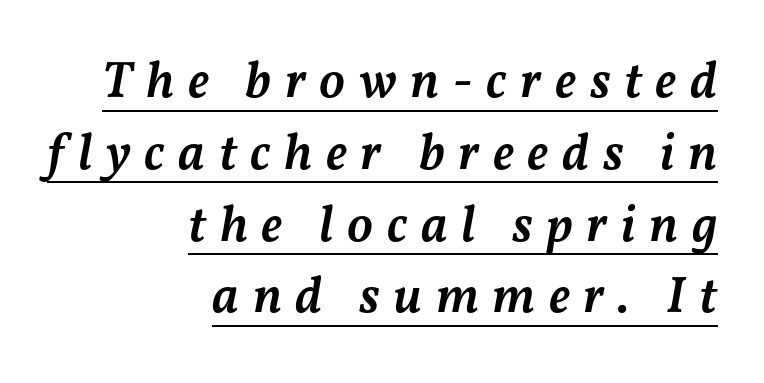
The image shows 52 px semibold type, italic (leaning right); set right-aligned, normal line spacing (1.38x), unusually wide letter spacing (+0.26 em), underlined; medium stroke contrast and a medium x-height.
